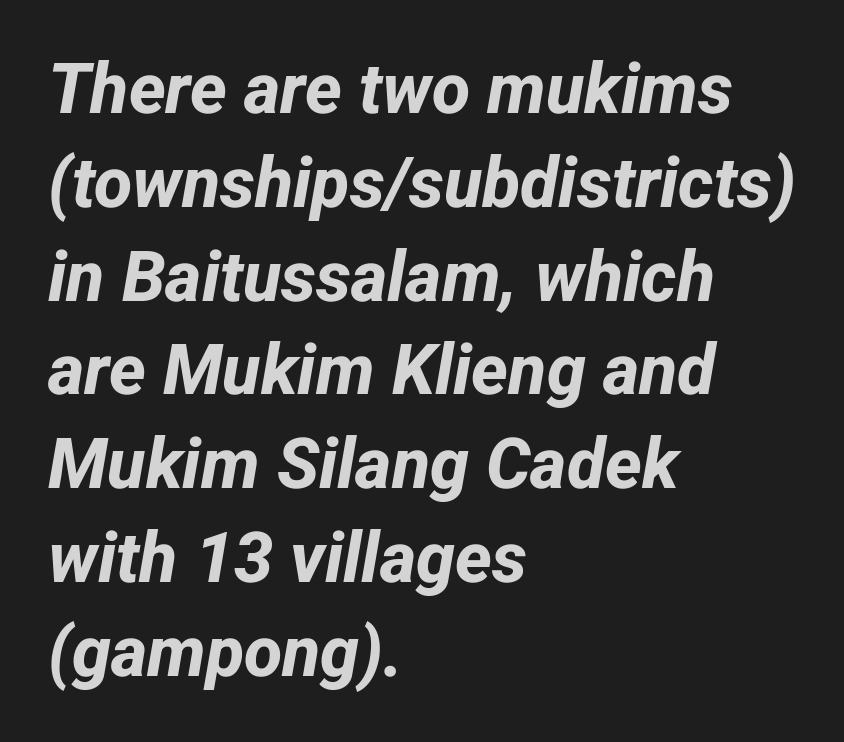
Q: Is the text bold? A: Yes.
Q: Is the typeface a serif or a sans-serif typeface? A: Sans-serif.
Q: Is the text underlined? A: No.
Q: How is the paragraph aligned? A: Left-aligned.
Q: Is the spacing between letters normal or unusually wide? A: Normal.
Q: Is the spacing between lines tight, normal or loose? A: Normal.
Q: Width (condensed, normal, or wide)? A: Normal.
Q: Stroke contrast? A: Low.
Q: x-height? A: Medium.
Q: Monospaced? A: No.
